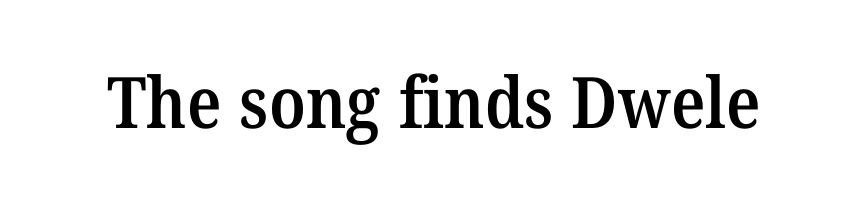
Regarding serifs, this sample has them. The face used here is a semibold: visibly heavier than regular, lighter than bold. The horizontal fit of the characters is conventional and even. Nobody drew a line under any word here. Here the designer chose a conventional face with non-uniform glyph widths.
